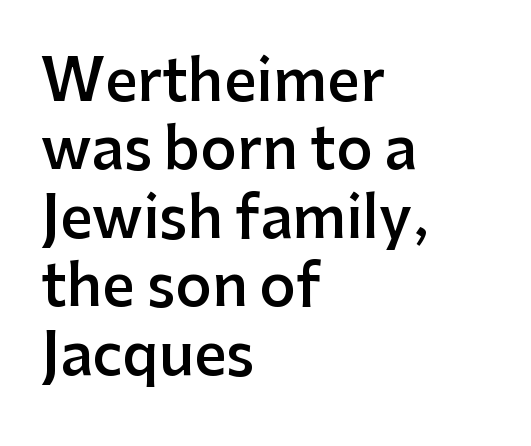
The image shows 57 px semibold sans-serif type, upright; set left-aligned, line spacing 1.2x, normal letter spacing, not underlined; low stroke contrast and a medium x-height.
